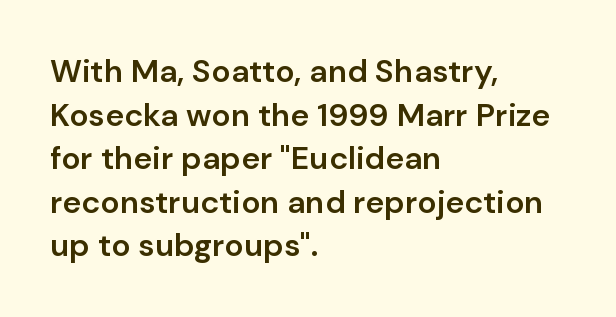
Slightly chunky letters — semibold, I'd say, not full bold. Standard letterfit; no display-style spreading of the glyphs. The font family rendered here belongs to the sans-serif group. Each new line begins a customary step beneath the previous one.
